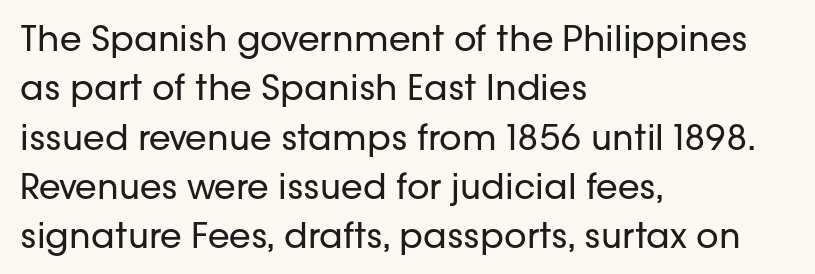
The image shows 35 px regular-weight sans-serif type, upright; set left-aligned, normal line spacing (1.41x), normal letter spacing, not underlined; low stroke contrast and a medium x-height.
